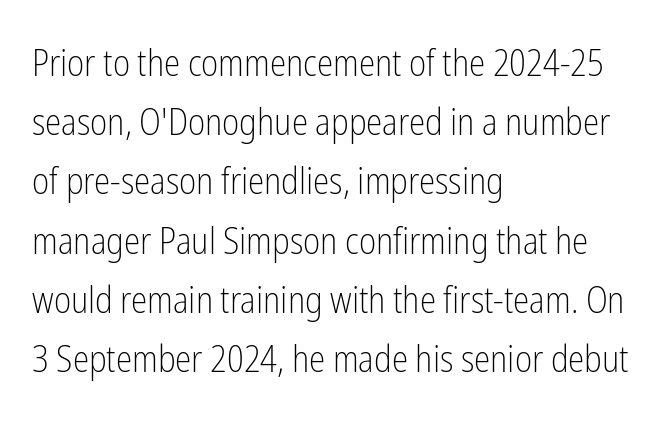
{"serif": "no", "italic": "no", "bold": "no", "weight": "light", "width": "condensed", "stroke_contrast": "low", "x_height": "medium", "monospaced": "no", "underline": "no", "align": "left", "line_spacing": "normal", "line_spacing_ratio": 1.6, "letter_spacing": "normal", "letter_spacing_em": 0.0, "glyph_px": 37}
